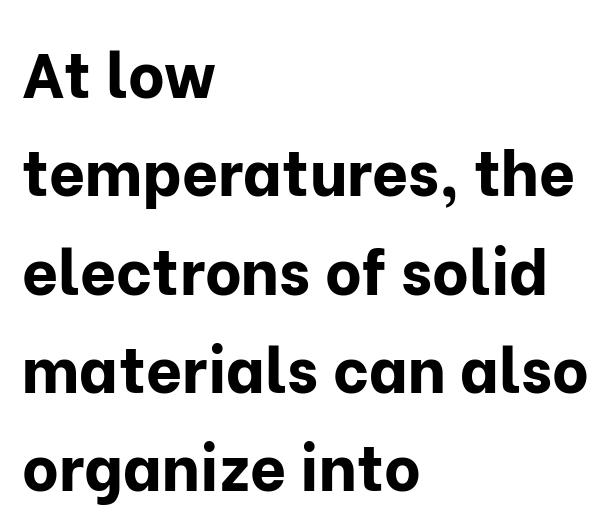
The image shows 63 px bold sans-serif type, upright; set left-aligned, normal line spacing (1.56x), normal letter spacing, not underlined; low stroke contrast and a medium x-height.
